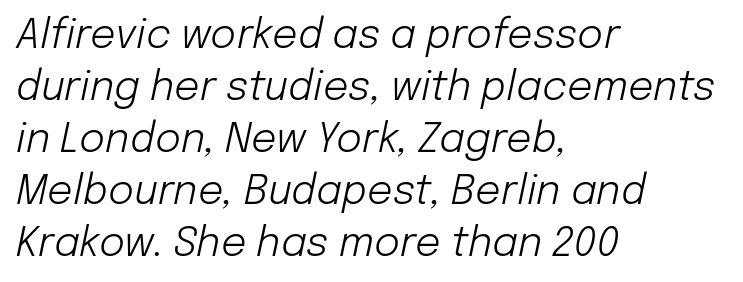
Anything drawn beneath the words? Only blank space. Compared with typical paragraphs, the rows here are spaced about the same. Short note: letters normally spaced. It's the slanting kind of type.
